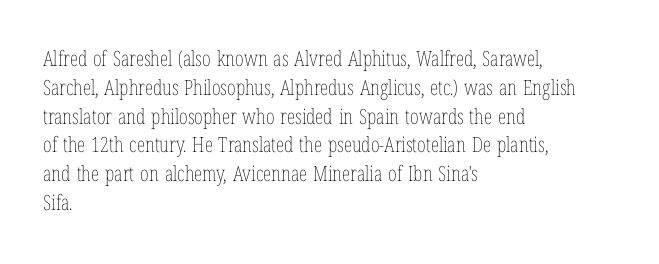
{"italic": "no", "bold": "no", "underline": "no", "align": "left", "line_spacing": "normal", "line_spacing_ratio": 1.37, "letter_spacing": "normal", "letter_spacing_em": 0.0, "glyph_px": 21}
